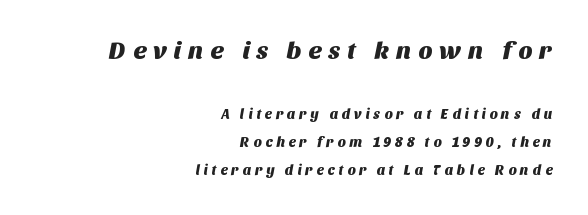
{"underline": "no", "align": "right", "line_spacing": "loose", "line_spacing_ratio": 2.0, "letter_spacing": "wide", "letter_spacing_em": 0.26, "larger_block": "first", "size_ratio": 1.79, "glyph_px": 25}
